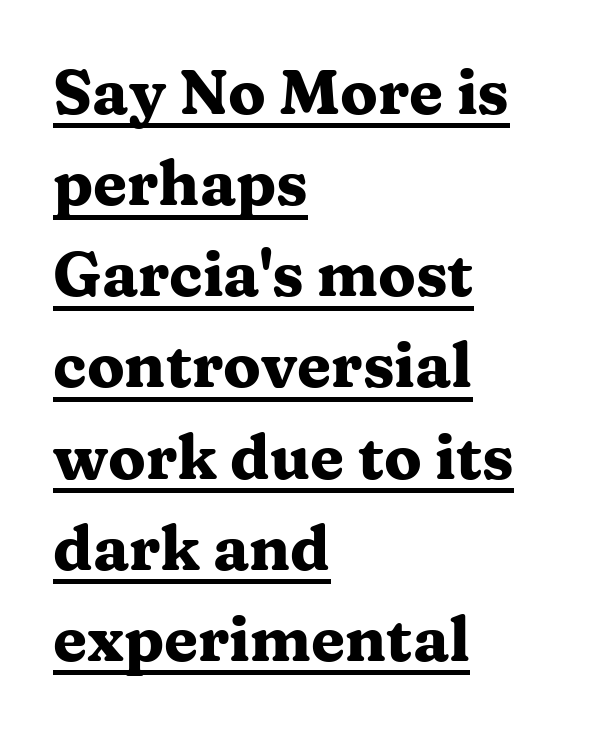
Q: Is the text bold? A: Yes.
Q: Is the text italic (slanted)? A: No, it is upright.
Q: Is the typeface a serif or a sans-serif typeface? A: Serif.
Q: Is the text underlined? A: Yes.
Q: How is the paragraph aligned? A: Left-aligned.
Q: Is the spacing between letters normal or unusually wide? A: Normal.
Q: Is the spacing between lines tight, normal or loose? A: Normal.
Q: Width (condensed, normal, or wide)? A: Wide.
Q: Stroke contrast? A: Medium.
Q: x-height? A: Medium.
Q: Monospaced? A: No.
